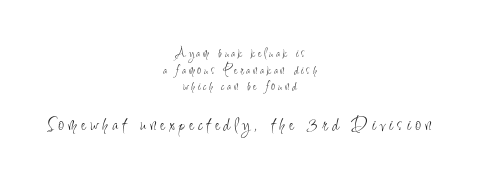
{"bold": "no", "underline": "no", "align": "center", "line_spacing_ratio": 1.19, "letter_spacing": "wide", "letter_spacing_em": 0.22, "larger_block": "second", "size_ratio": 1.5, "glyph_px": 21}
